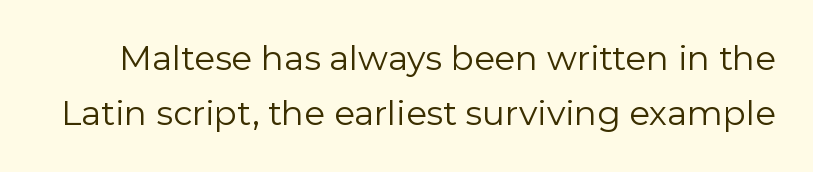
Q: Is the text bold? A: No.
Q: Is the text italic (slanted)? A: No, it is upright.
Q: Is the typeface a serif or a sans-serif typeface? A: Sans-serif.
Q: Is the text underlined? A: No.
Q: Is the spacing between letters normal or unusually wide? A: Normal.
Q: Is the spacing between lines tight, normal or loose? A: Normal.
Q: Width (condensed, normal, or wide)? A: Normal.
Q: Stroke contrast? A: Low.
Q: x-height? A: Medium.
Q: Monospaced? A: No.
